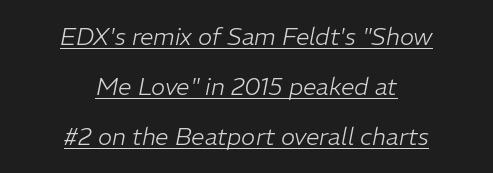
Students, note that the glyphs here touch the page at normal intervals. These glyphs show unthickened strokes, regular width or finer. Italic: yes, the glyphs are oblique. One-word summary of the alignment: center. A great deal of white space separates one row of letters from the next.
